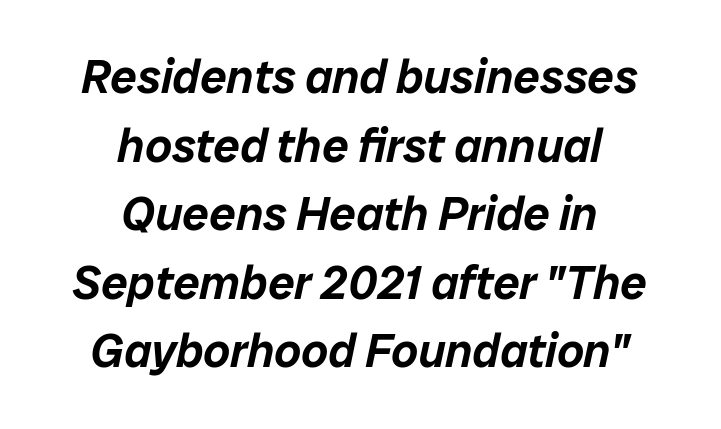
The image shows 47 px text type, italic (leaning right); set centered, normal line spacing (1.46x), normal letter spacing, not underlined; low stroke contrast and a medium x-height.
